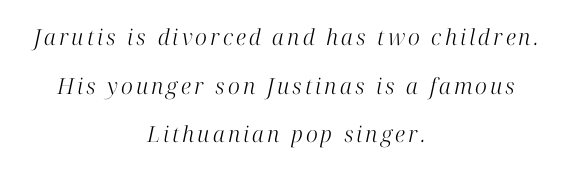
{"italic": "yes", "lean": "right", "slant_degrees": 12, "bold": "no", "underline": "no", "align": "center", "line_spacing": "loose", "line_spacing_ratio": 2.21, "glyph_px": 22}
